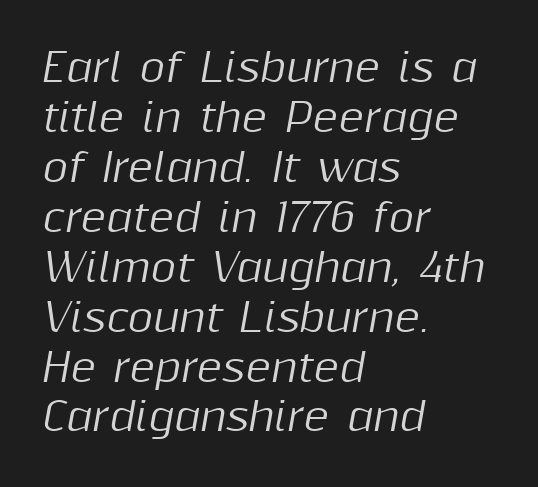
The image shows 39 px text type, italic (leaning right); set left-aligned, normal line spacing (1.28x), normal letter spacing, not underlined; medium stroke contrast and a medium x-height.
